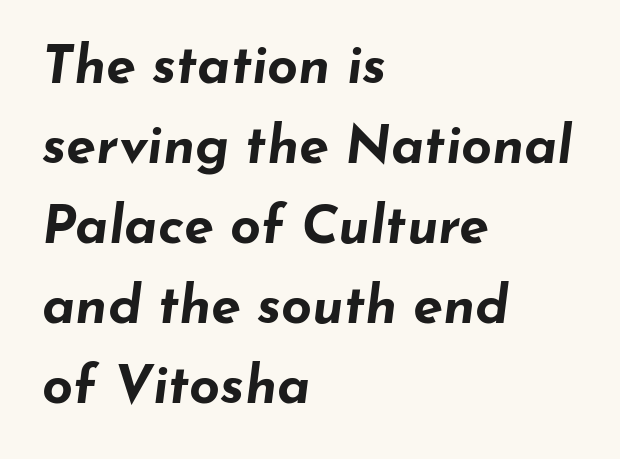
The image shows 54 px bold, wide type, italic (leaning right); set left-aligned, normal line spacing (1.48x), normal letter spacing, not underlined; low stroke contrast and a small x-height.
